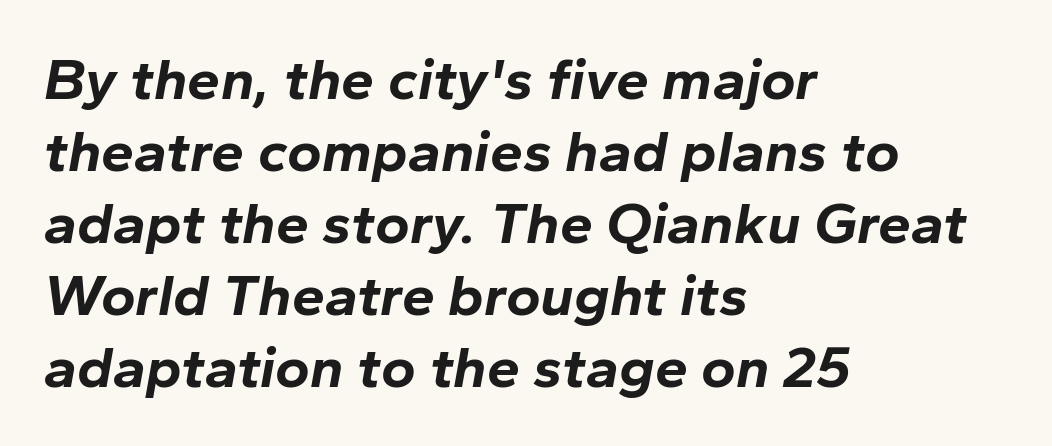
Q: Is the text bold? A: Yes.
Q: Is the text italic (slanted)? A: Yes, it leans right by about 10 degrees.
Q: Is the text underlined? A: No.
Q: How is the paragraph aligned? A: Left-aligned.
Q: Is the spacing between letters normal or unusually wide? A: Normal.
Q: Width (condensed, normal, or wide)? A: Normal.
Q: Stroke contrast? A: Low.
Q: x-height? A: Medium.
Q: Monospaced? A: No.
